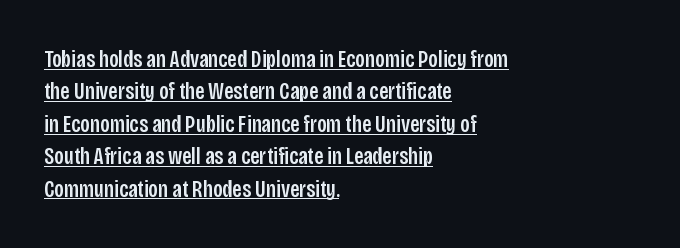
{"italic": "no", "underline": "yes", "align": "left", "line_spacing": "normal", "line_spacing_ratio": 1.35, "letter_spacing": "normal", "letter_spacing_em": 0.0, "glyph_px": 24}
